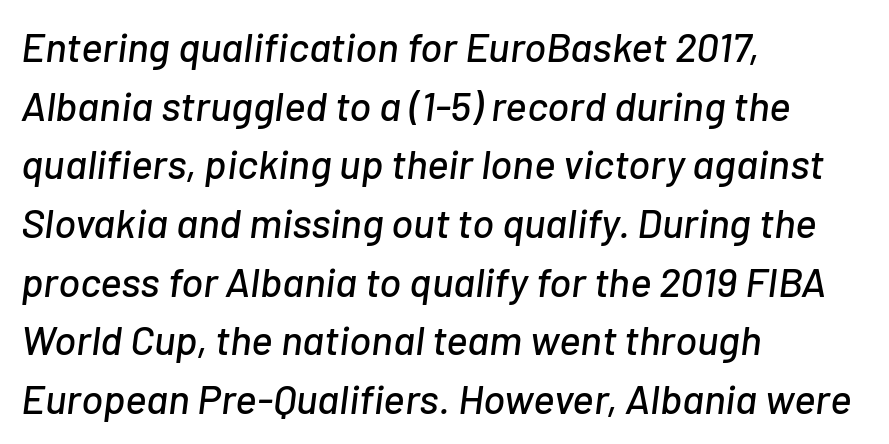
Q: Is the text italic (slanted)? A: Yes, it leans right by about 7 degrees.
Q: Is the text underlined? A: No.
Q: How is the paragraph aligned? A: Left-aligned.
Q: Is the spacing between letters normal or unusually wide? A: Normal.
Q: Is the spacing between lines tight, normal or loose? A: Normal.
Q: Width (condensed, normal, or wide)? A: Normal.
Q: Stroke contrast? A: Low.
Q: x-height? A: Medium.
Q: Monospaced? A: No.
